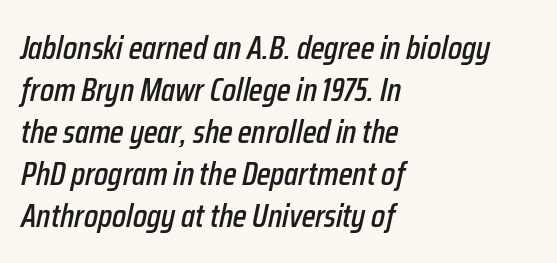
{"italic": "yes", "lean": "right", "slant_degrees": 12, "width": "condensed", "stroke_contrast": "low", "x_height": "medium", "monospaced": "no", "underline": "no", "align": "left", "line_spacing": "normal", "line_spacing_ratio": 1.27, "letter_spacing": "normal", "letter_spacing_em": 0.0, "glyph_px": 33}
